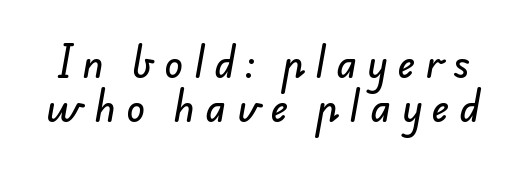
{"serif": "no", "width": "normal", "stroke_contrast": "low", "x_height": "small", "monospaced": "no", "underline": "no", "line_spacing_ratio": 1.16, "letter_spacing": "wide", "letter_spacing_em": 0.28, "glyph_px": 38}
